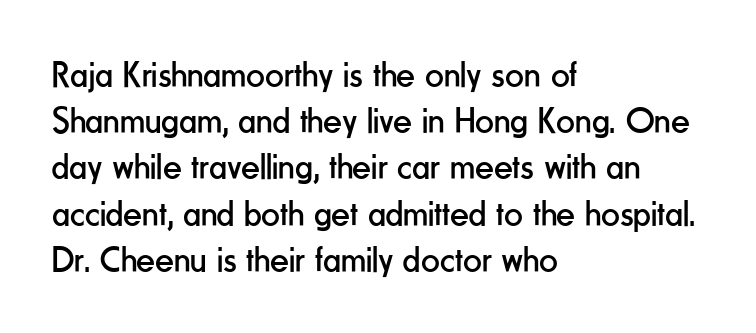
The image shows 37 px regular-weight, condensed sans-serif type, upright; set left-aligned, normal line spacing (1.25x), normal letter spacing, not underlined; low stroke contrast and a small x-height.
